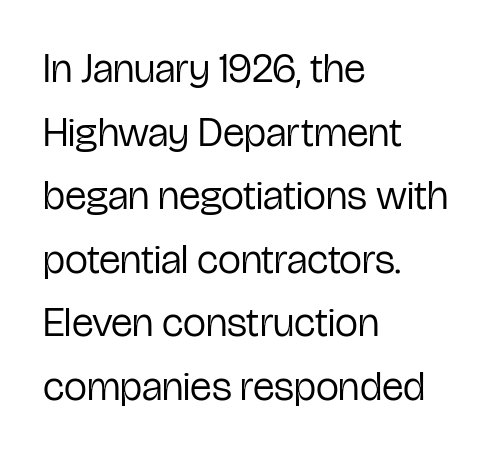
A roman cut, with each character standing at attention. The letters advance in unequal steps, a hallmark of proportional type. The face looks like a standard text weight, possibly lighter. Rows of type keep a routine distance in the vertical direction. Observe the ordinary spacing: letters are neighbours, not strangers.
